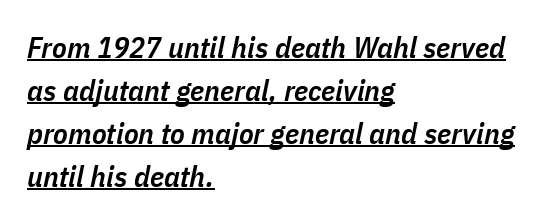
Q: Is the text bold? A: Semi-bold.
Q: Is the text italic (slanted)? A: Yes, it leans right by about 11 degrees.
Q: Is the text underlined? A: Yes.
Q: How is the paragraph aligned? A: Left-aligned.
Q: Is the spacing between letters normal or unusually wide? A: Normal.
Q: Is the spacing between lines tight, normal or loose? A: Normal.
Q: Width (condensed, normal, or wide)? A: Condensed.
Q: Stroke contrast? A: Low.
Q: x-height? A: Medium.
Q: Monospaced? A: No.
